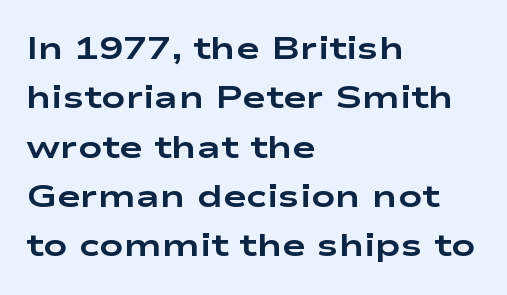
Q: Is the text bold? A: Yes.
Q: Is the text italic (slanted)? A: No, it is upright.
Q: Is the typeface a serif or a sans-serif typeface? A: Sans-serif.
Q: Is the text underlined? A: No.
Q: How is the paragraph aligned? A: Left-aligned.
Q: Is the spacing between letters normal or unusually wide? A: Normal.
Q: Is the spacing between lines tight, normal or loose? A: Normal.
Q: Width (condensed, normal, or wide)? A: Wide.
Q: Stroke contrast? A: Low.
Q: x-height? A: Medium.
Q: Monospaced? A: No.
